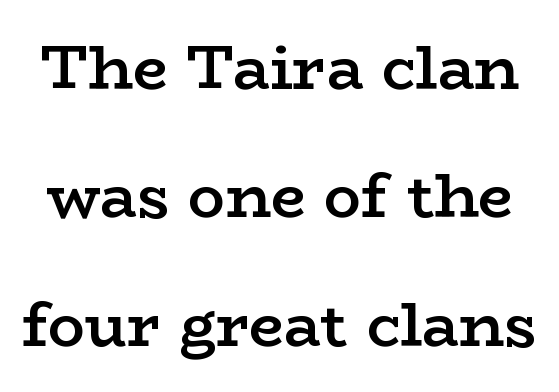
Here the designer chose a conventional face with non-uniform glyph widths. Widely set lines give the paragraph a tall, airy silhouette. The typeface chosen for these lines features serifs. Vertical strokes here are truly vertical.
